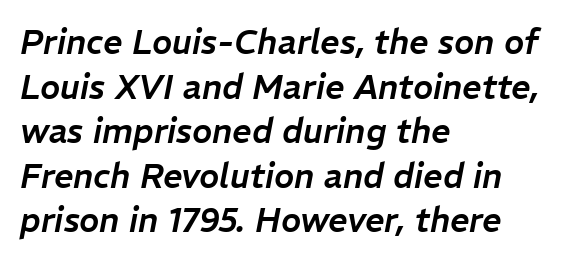
{"italic": "yes", "lean": "right", "slant_degrees": 11, "width": "normal", "stroke_contrast": "low", "x_height": "medium", "monospaced": "no", "underline": "no", "align": "left", "line_spacing": "normal", "line_spacing_ratio": 1.31, "letter_spacing": "normal", "letter_spacing_em": 0.0, "glyph_px": 34}
